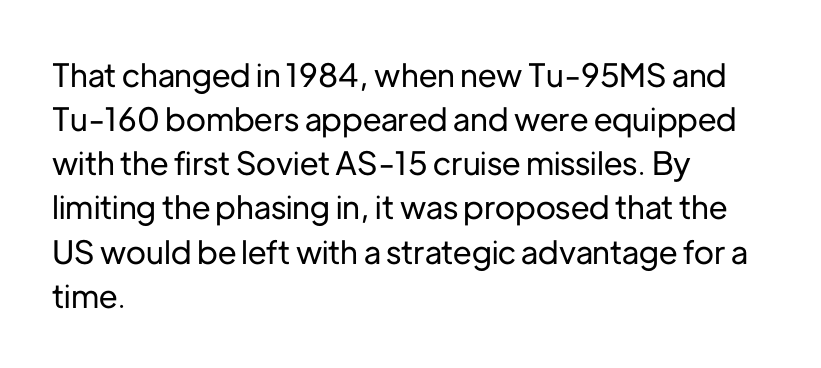
The image shows 32 px sans-serif type, upright; set left-aligned, normal line spacing (1.38x), normal letter spacing, not underlined; low stroke contrast and a medium x-height.
